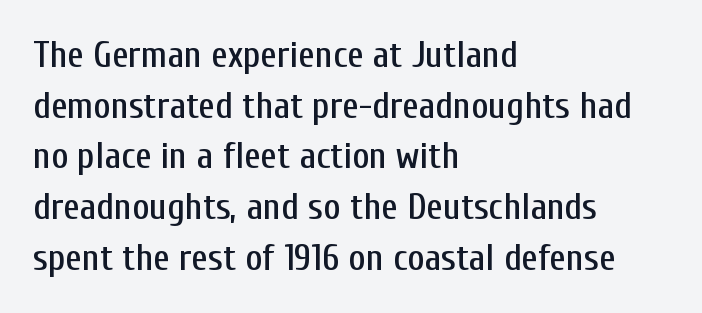
{"serif": "no", "italic": "no", "width": "condensed", "stroke_contrast": "low", "x_height": "medium", "monospaced": "no", "underline": "no", "align": "left", "line_spacing": "normal", "line_spacing_ratio": 1.37, "letter_spacing": "normal", "letter_spacing_em": 0.0, "glyph_px": 37}
